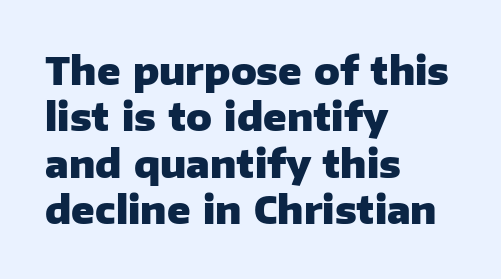
{"serif": "no", "italic": "no", "bold": "yes", "weight": "heavy", "width": "normal", "stroke_contrast": "low", "x_height": "medium", "monospaced": "no", "underline": "no", "align": "left", "line_spacing_ratio": 1.22, "letter_spacing": "normal", "letter_spacing_em": 0.0, "glyph_px": 38}
